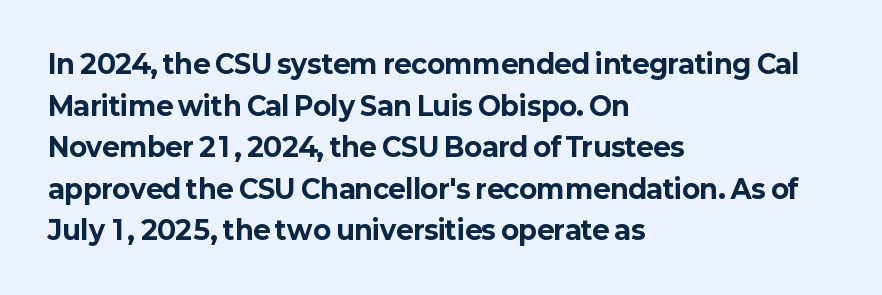
The image shows 26 px bold type, upright; set left-aligned, normal line spacing (1.6x), normal letter spacing, not underlined.
